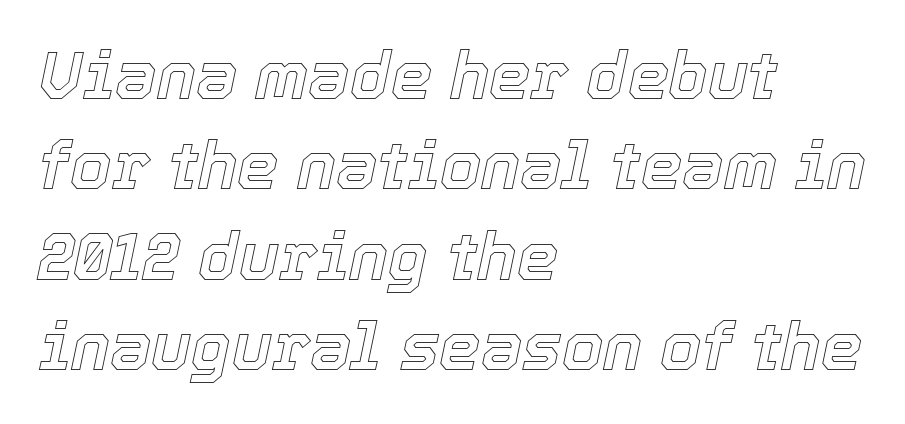
The image shows 66 px text type, italic (leaning right); set left-aligned, normal line spacing (1.37x), normal letter spacing, not underlined; a medium x-height.
